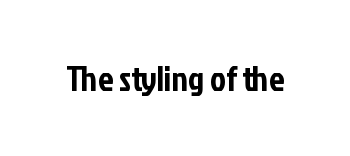
{"serif": "no", "italic": "no", "width": "condensed", "stroke_contrast": "low", "x_height": "medium", "monospaced": "no", "underline": "no", "letter_spacing": "normal", "letter_spacing_em": 0.0, "glyph_px": 34}
